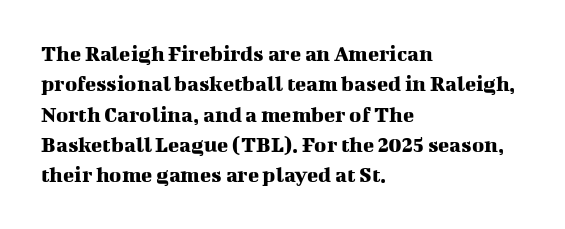
The image shows 23 px text type, upright; set left-aligned, normal line spacing (1.32x), normal letter spacing, not underlined.
